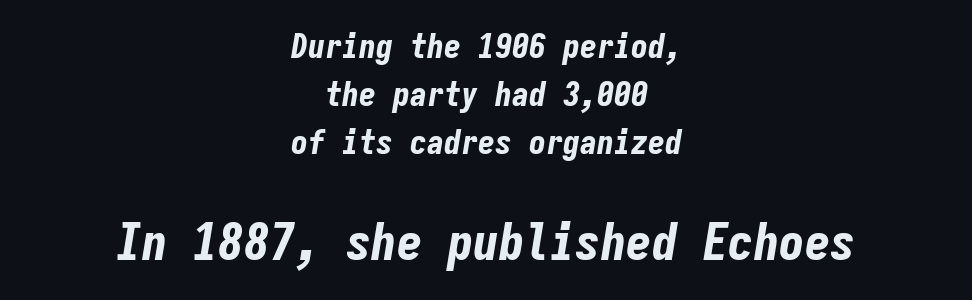
The image shows 51 px bold, condensed type, italic (leaning right), monospaced; set centered, normal line spacing (1.41x), normal letter spacing, not underlined; the second (bottom) block is 1.5x larger; low stroke contrast and a medium x-height.
